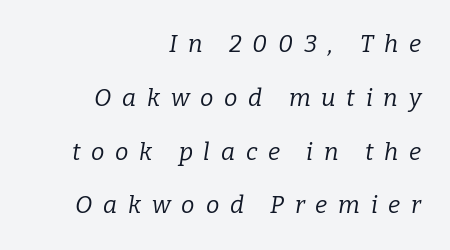
The image shows 24 px text type, italic (leaning right); set right-aligned, loose line spacing (2.24x), unusually wide letter spacing (+0.45 em), not underlined.
